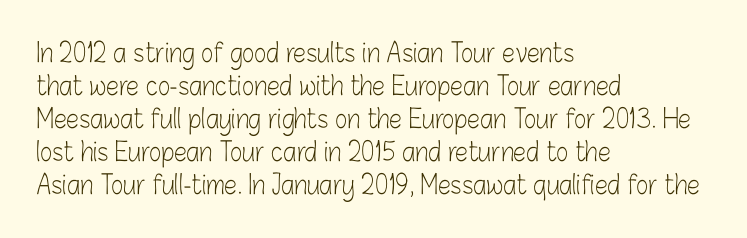
Q: Is the text bold? A: No.
Q: Is the text italic (slanted)? A: No, it is upright.
Q: Is the text underlined? A: No.
Q: How is the paragraph aligned? A: Left-aligned.
Q: Is the spacing between letters normal or unusually wide? A: Normal.
Q: Is the spacing between lines tight, normal or loose? A: Normal.
